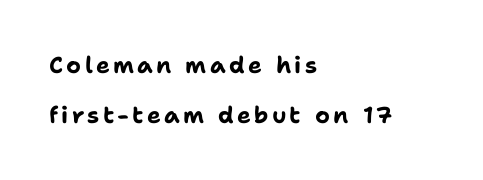
Q: Is the text bold? A: Yes.
Q: Is the text italic (slanted)? A: No, it is upright.
Q: Is the text underlined? A: No.
Q: How is the paragraph aligned? A: Left-aligned.
Q: Is the spacing between lines tight, normal or loose? A: Loose.
